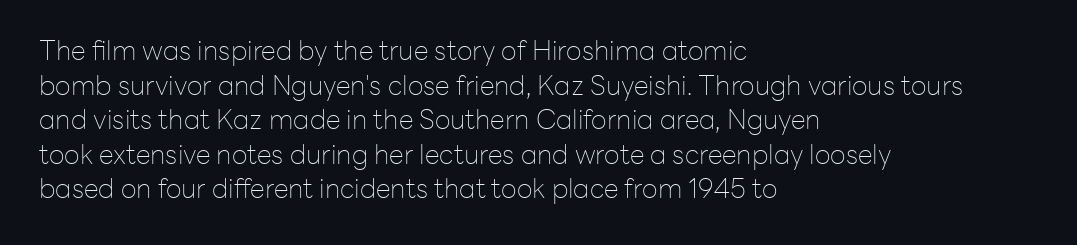
The block of text has a typical density, with ordinary space between rows. Which margin do the lines hug? The left one — the right edge is uneven. The space directly below the letters is spotless. This is the regular roman posture of the typeface. Does extra space separate the letters? No, they use regular spacing.
